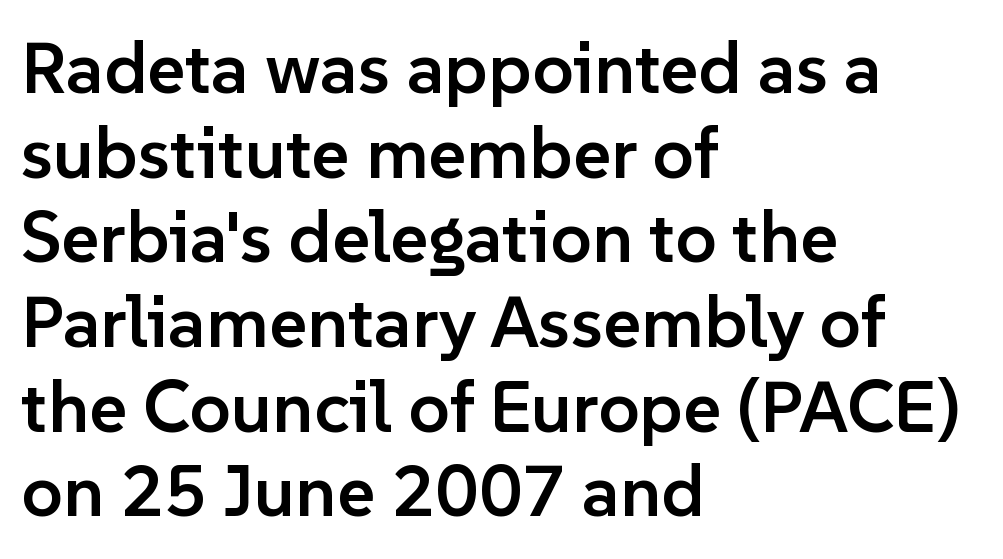
Q: Is the text bold? A: Semi-bold.
Q: Is the text italic (slanted)? A: No, it is upright.
Q: Is the typeface a serif or a sans-serif typeface? A: Sans-serif.
Q: Is the text underlined? A: No.
Q: How is the paragraph aligned? A: Left-aligned.
Q: Is the spacing between letters normal or unusually wide? A: Normal.
Q: Width (condensed, normal, or wide)? A: Normal.
Q: Stroke contrast? A: Low.
Q: x-height? A: Medium.
Q: Monospaced? A: No.
